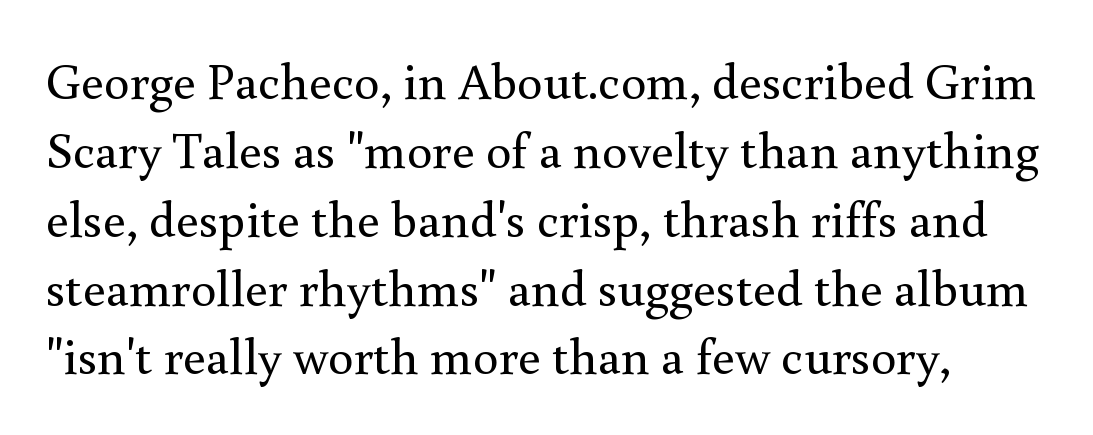
The image shows 51 px regular-weight serif type, upright; set normal line spacing (1.35x), normal letter spacing, not underlined; a small x-height.
